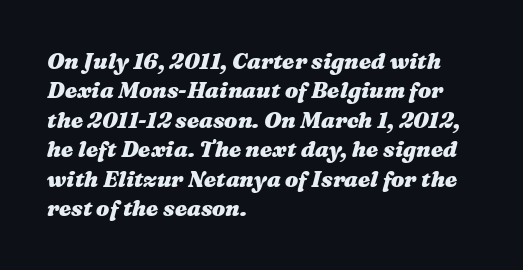
{"italic": "yes", "lean": "right", "slant_degrees": 16, "bold": "yes", "underline": "no", "align": "left", "line_spacing": "normal", "line_spacing_ratio": 1.34, "letter_spacing": "normal", "letter_spacing_em": 0.0, "glyph_px": 22}
